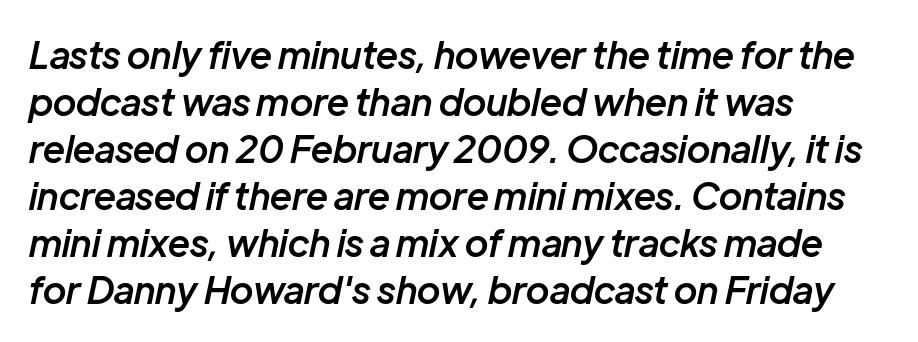
The image shows 37 px semibold type, italic (leaning right); set left-aligned, normal line spacing (1.27x), normal letter spacing, not underlined; low stroke contrast and a medium x-height.
